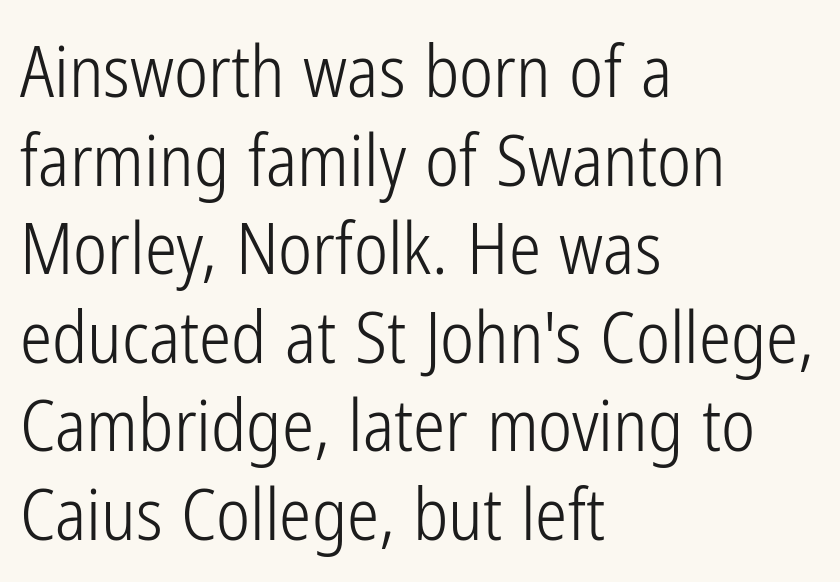
{"serif": "no", "italic": "no", "bold": "no", "weight": "light", "width": "condensed", "stroke_contrast": "low", "x_height": "medium", "monospaced": "no", "underline": "no", "align": "left", "line_spacing_ratio": 1.23, "letter_spacing": "normal", "letter_spacing_em": 0.0, "glyph_px": 72}
